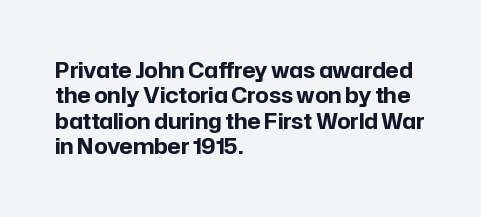
The image shows 21 px bold type, upright; set left-aligned, line spacing 1.21x, normal letter spacing, not underlined.
